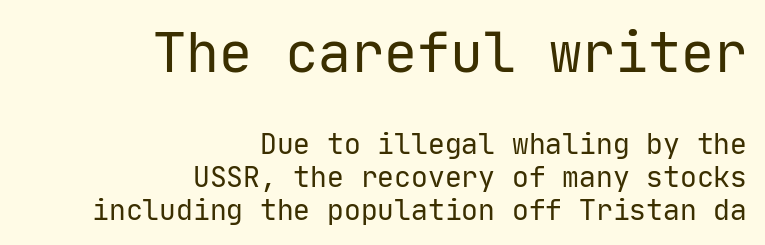
{"serif": "no", "italic": "no", "bold": "no", "weight": "regular", "width": "normal", "stroke_contrast": "low", "x_height": "medium", "monospaced": "yes", "underline": "no", "align": "right", "line_spacing_ratio": 1.17, "letter_spacing": "normal", "letter_spacing_em": 0.0, "larger_block": "first", "size_ratio": 1.96, "glyph_px": 55}
